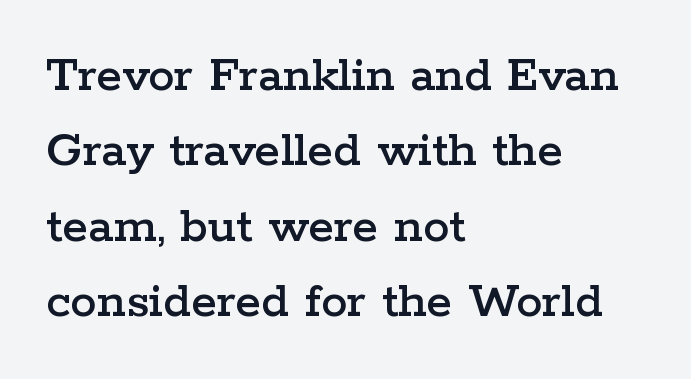
{"serif": "yes", "italic": "no", "width": "wide", "stroke_contrast": "low", "x_height": "medium", "monospaced": "no", "underline": "no", "align": "left", "line_spacing": "normal", "line_spacing_ratio": 1.42, "letter_spacing": "normal", "letter_spacing_em": 0.0, "glyph_px": 53}
